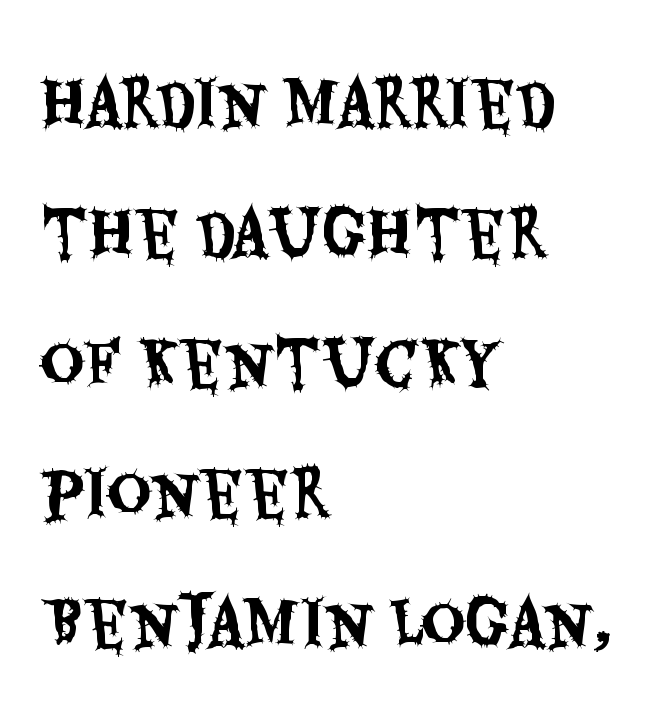
The ragged edge is on the right, which tells us the setting is flush left. Glance below the letters and you will spot only blank space. These lines were composed using upright roman letters. The passage shown has conventional tracking throughout. These lines are composed in type without serifs. Proportional: the letters do not fall into vertical columns.
